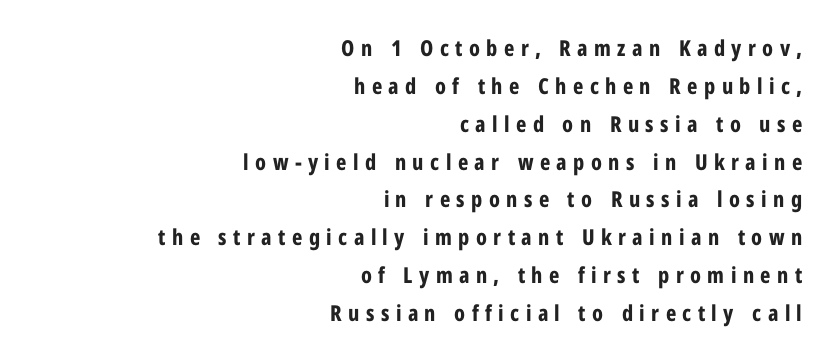
Q: Is the text bold? A: Yes.
Q: Is the text italic (slanted)? A: No, it is upright.
Q: Is the text underlined? A: No.
Q: How is the paragraph aligned? A: Right-aligned.
Q: Is the spacing between letters normal or unusually wide? A: Unusually wide.
